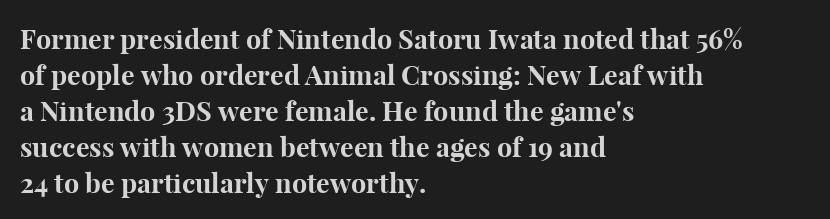
Q: Is the text bold? A: Yes.
Q: Is the text italic (slanted)? A: No, it is upright.
Q: Is the text underlined? A: No.
Q: How is the paragraph aligned? A: Left-aligned.
Q: Is the spacing between letters normal or unusually wide? A: Normal.
Q: Is the spacing between lines tight, normal or loose? A: Normal.
